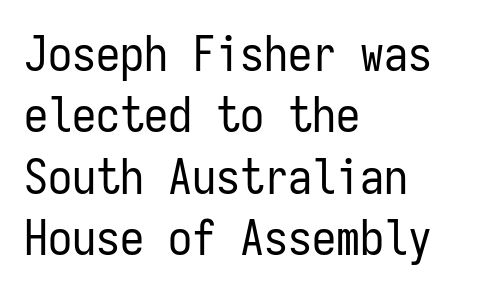
{"serif": "no", "italic": "no", "bold": "no", "weight": "regular", "width": "condensed", "stroke_contrast": "low", "x_height": "medium", "monospaced": "yes", "underline": "no", "align": "left", "line_spacing": "normal", "line_spacing_ratio": 1.28, "letter_spacing": "normal", "letter_spacing_em": 0.0, "glyph_px": 48}
